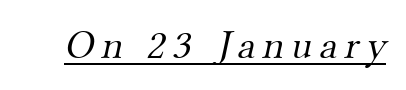
The image shows 41 px light serif type; set underlined; medium stroke contrast and a small x-height.
